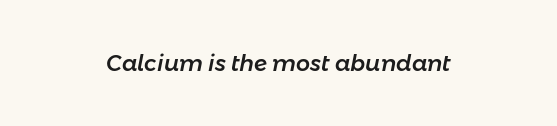
The text carries the slant typical of an italic or oblique font. Caption: standard tracking, unaltered. Clear beneath every line of the passage.
